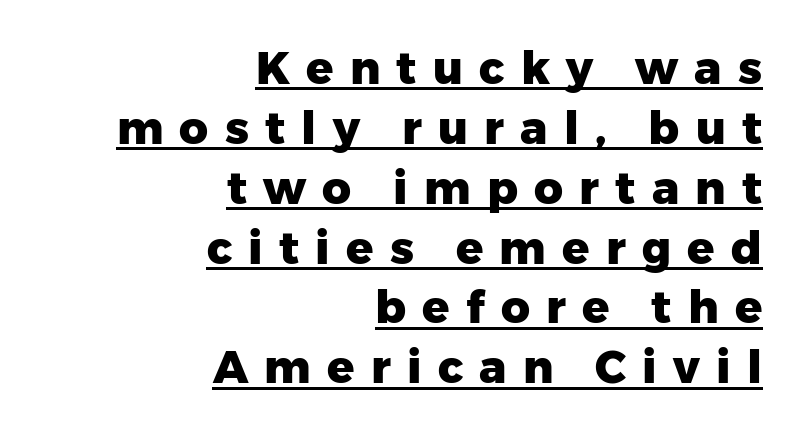
Q: Is the text bold? A: Yes.
Q: Is the text italic (slanted)? A: No, it is upright.
Q: Is the typeface a serif or a sans-serif typeface? A: Sans-serif.
Q: Is the text underlined? A: Yes.
Q: How is the paragraph aligned? A: Right-aligned.
Q: Is the spacing between letters normal or unusually wide? A: Unusually wide.
Q: Is the spacing between lines tight, normal or loose? A: Normal.
Q: Width (condensed, normal, or wide)? A: Normal.
Q: Stroke contrast? A: Low.
Q: x-height? A: Medium.
Q: Monospaced? A: No.
